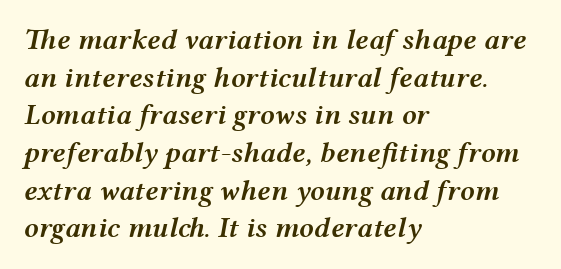
{"italic": "yes", "lean": "right", "slant_degrees": 12, "bold": "semi", "weight": "semibold", "width": "wide", "stroke_contrast": "medium", "x_height": "medium", "monospaced": "no", "underline": "no", "align": "left", "line_spacing": "normal", "line_spacing_ratio": 1.3, "letter_spacing": "normal", "letter_spacing_em": 0.0, "glyph_px": 29}
